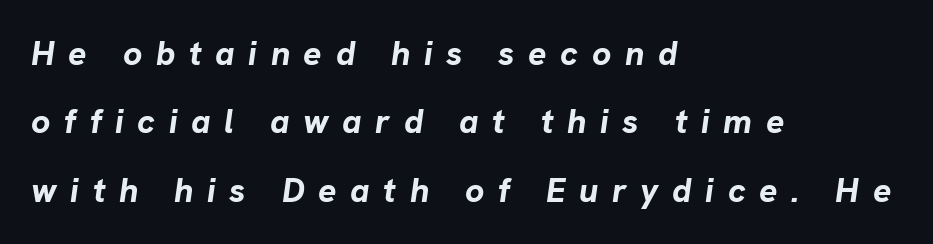
{"italic": "yes", "lean": "right", "slant_degrees": 8, "bold": "yes", "weight": "bold", "width": "normal", "stroke_contrast": "low", "x_height": "medium", "monospaced": "no", "underline": "no", "align": "left", "line_spacing": "loose", "line_spacing_ratio": 2.01, "letter_spacing": "wide", "letter_spacing_em": 0.4, "glyph_px": 34}
